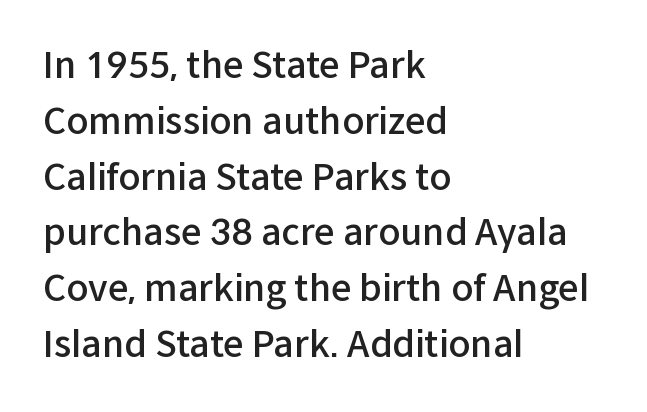
The image shows 36 px semibold sans-serif type, upright; set left-aligned, normal line spacing (1.55x), normal letter spacing, not underlined; low stroke contrast and a medium x-height.
